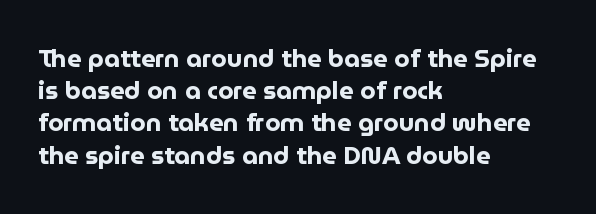
{"italic": "no", "bold": "yes", "underline": "no", "align": "left", "line_spacing": "normal", "line_spacing_ratio": 1.29, "letter_spacing": "normal", "letter_spacing_em": 0.0, "glyph_px": 25}
